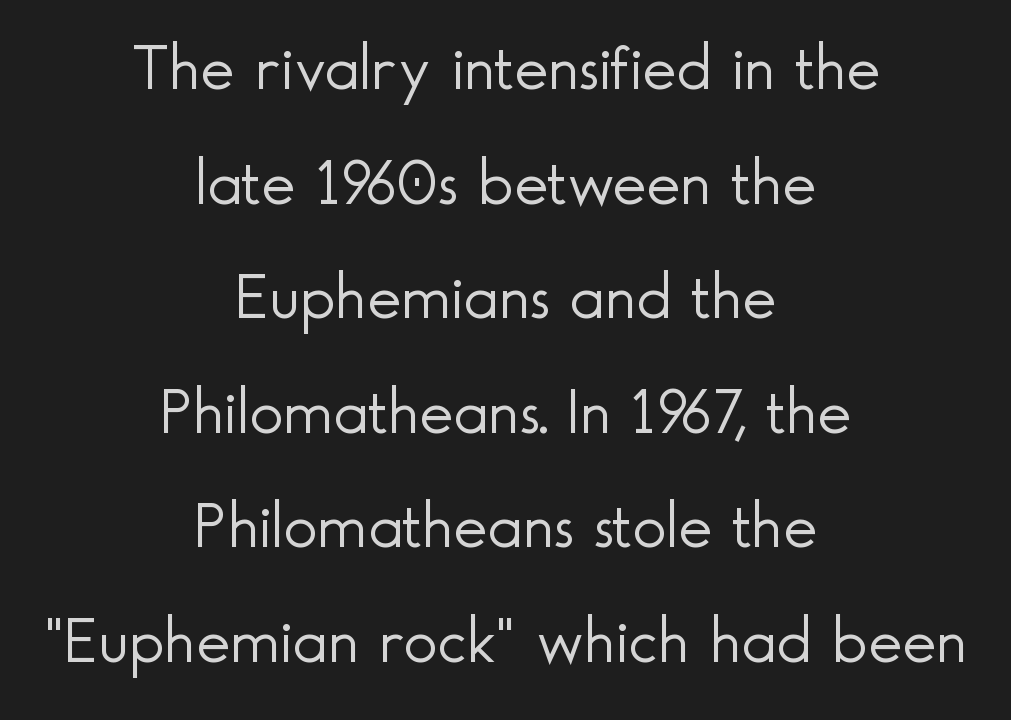
The image shows 64 px light sans-serif type, upright; set centered, line spacing 1.79x, normal letter spacing, not underlined; a small x-height.
